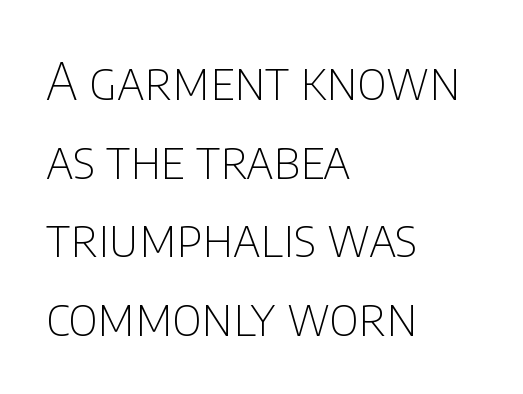
{"serif": "no", "italic": "no", "bold": "no", "weight": "thin", "width": "condensed", "stroke_contrast": "low", "x_height": "large", "monospaced": "no", "underline": "no", "align": "left", "line_spacing": "normal", "line_spacing_ratio": 1.51, "letter_spacing": "normal", "letter_spacing_em": 0.0, "glyph_px": 52}
